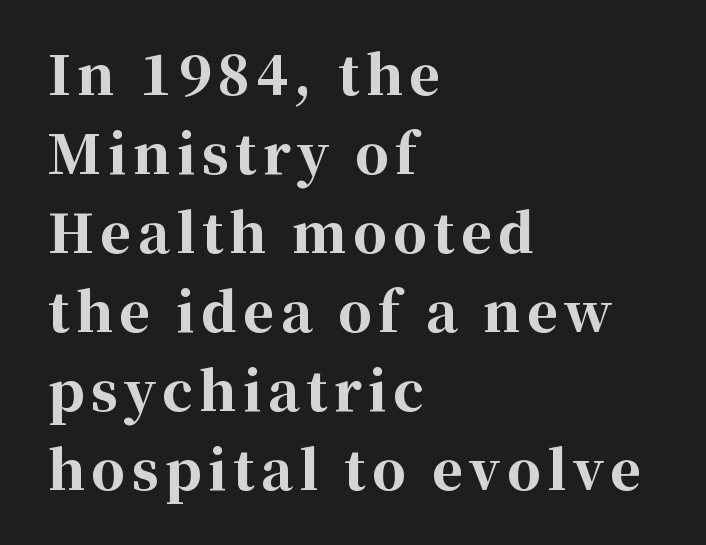
{"serif": "yes", "italic": "no", "bold": "yes", "weight": "bold", "width": "normal", "stroke_contrast": "high", "x_height": "medium", "monospaced": "no", "underline": "no", "align": "left", "line_spacing": "normal", "line_spacing_ratio": 1.49, "glyph_px": 53}
